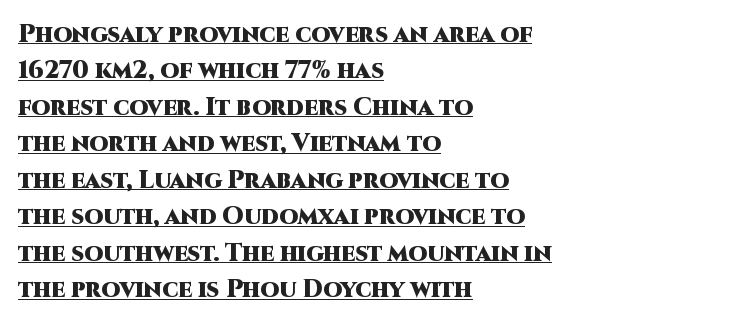
In designer terms, the underline attribute is active on this setting. Every letter is thick-stroked: bold, no question. Inter-character spacing is left at the font's built-in metrics. The ragged edge is on the right, which tells us the setting is flush left. This sample uses an upright cut, with every glyph sitting square on the baseline.
